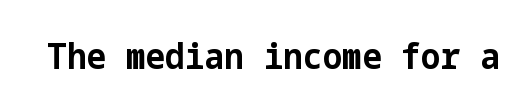
The image shows 35 px bold sans-serif type, upright; set normal letter spacing, not underlined; low stroke contrast and a medium x-height.
